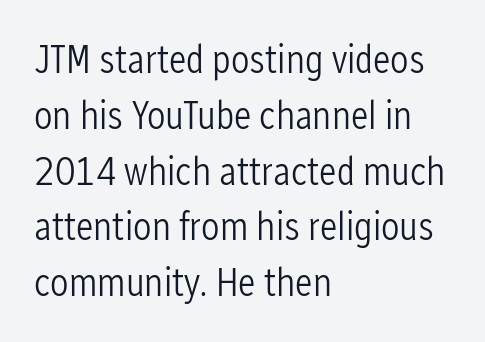
Check where the strokes stop: nothing finishes them off — pure sans. The paragraph has a hard left edge and a soft right edge. Is there much room between lines? A standard amount, neither cramped nor airy. Nobody drew a line under any word here.
